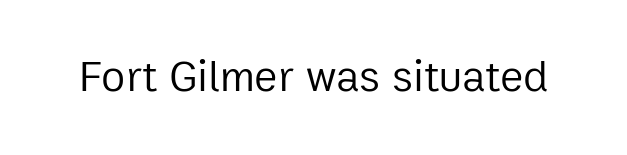
The image shows 44 px regular-weight sans-serif type, upright; set normal letter spacing, not underlined; low stroke contrast and a medium x-height.
